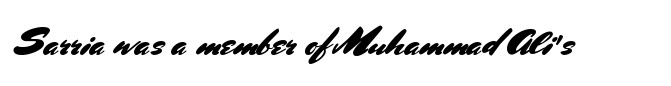
Q: Is the text italic (slanted)? A: Yes.
Q: Is the typeface a serif or a sans-serif typeface? A: Sans-serif.
Q: Is the text underlined? A: No.
Q: Is the spacing between letters normal or unusually wide? A: Normal.
Q: Width (condensed, normal, or wide)? A: Normal.
Q: Stroke contrast? A: Medium.
Q: x-height? A: Small.
Q: Monospaced? A: No.
